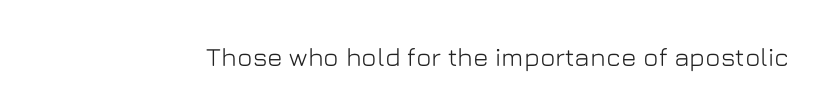
Q: Is the text italic (slanted)? A: No, it is upright.
Q: Is the text underlined? A: No.
Q: Is the spacing between letters normal or unusually wide? A: Normal.
